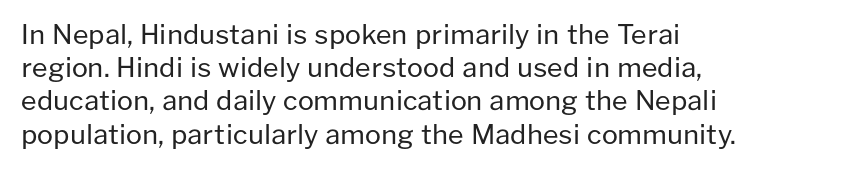
Q: Is the text bold? A: No.
Q: Is the text italic (slanted)? A: No, it is upright.
Q: Is the text underlined? A: No.
Q: How is the paragraph aligned? A: Left-aligned.
Q: Is the spacing between letters normal or unusually wide? A: Normal.
